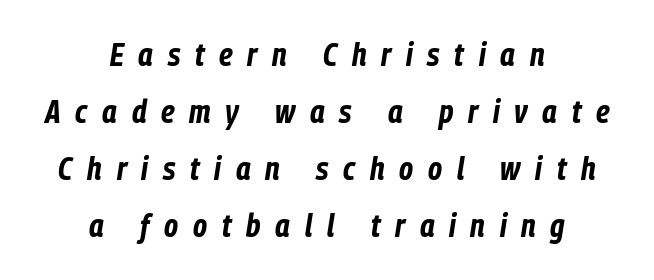
The image shows 32 px bold, condensed type, italic (leaning right); set centered, line spacing 1.78x, unusually wide letter spacing (+0.46 em), not underlined; low stroke contrast and a medium x-height.
